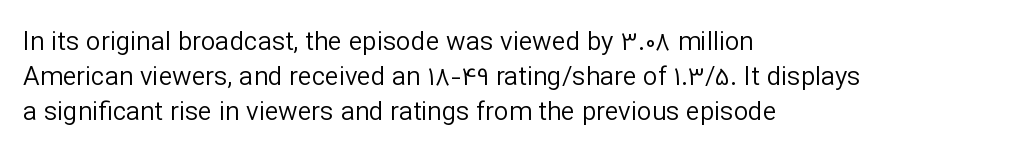
How are the letters spaced? Ordinarily, with no added tracking. Has an underline been added? It has not. Honestly, the row spacing looks completely unremarkable. The font is comparable to plain body text, perhaps lighter. Visually the block forms a straight wall on the left and a jagged coastline on the right.
